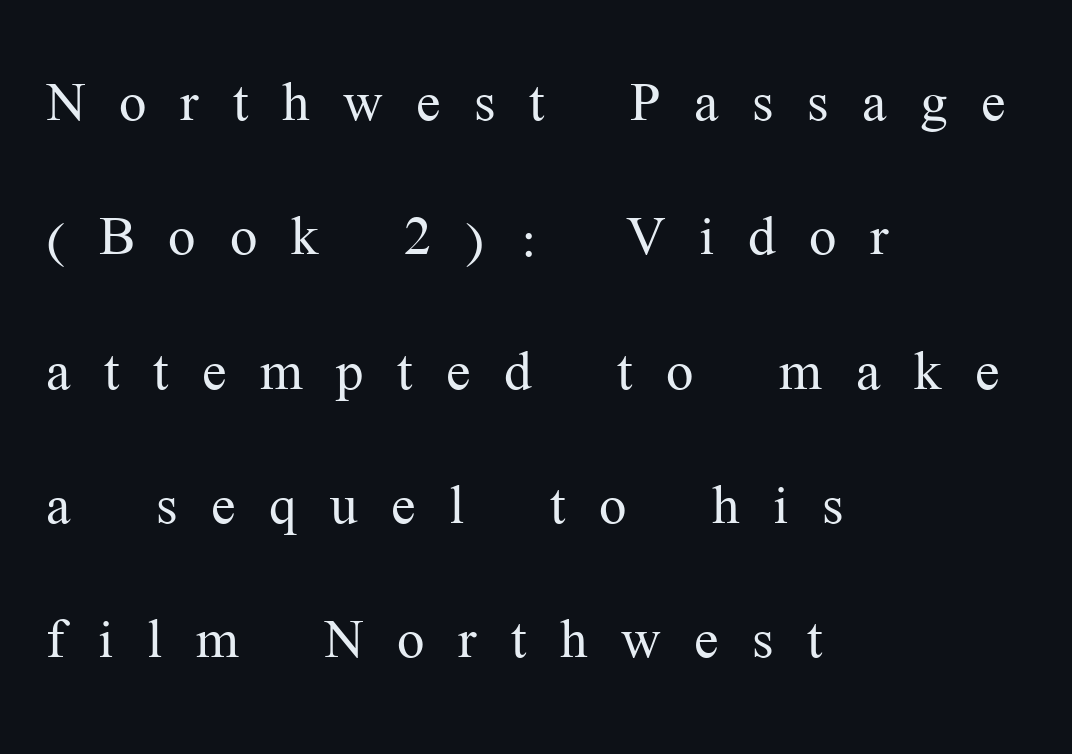
Only glyphs here, with clear space below each row. This sample uses expanded letter spacing, leaving extra air between glyphs. Teacher's note: observe the even left margin — that is flush-left alignment. Each letter keeps its own natural width here, so spacing adapts to shape. Is this a sans? No — the strokes have serifs.
